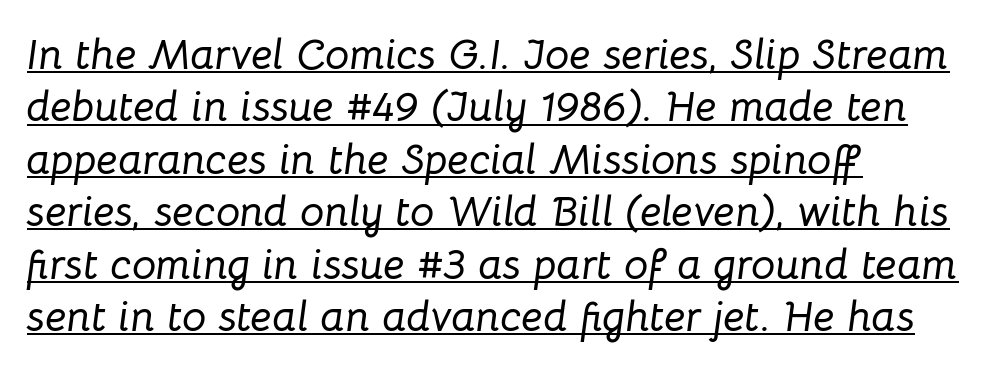
The image shows 43 px text type, italic (leaning right); set left-aligned, line spacing 1.22x, normal letter spacing, underlined; low stroke contrast and a medium x-height.
